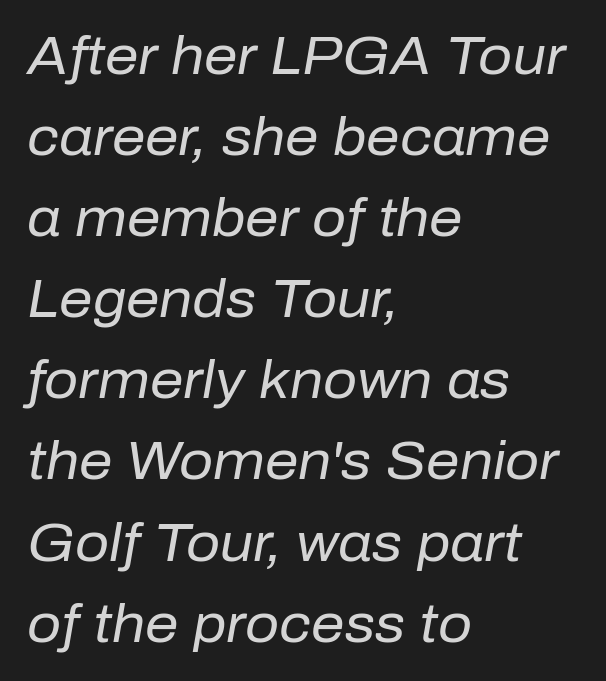
The image shows 53 px regular-weight type, italic (leaning right); set left-aligned, normal line spacing (1.53x), normal letter spacing, not underlined; low stroke contrast and a medium x-height.
